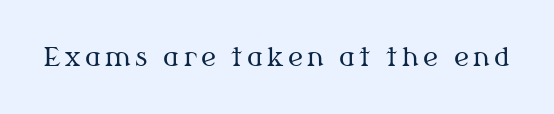
{"italic": "no", "bold": "no", "underline": "no", "glyph_px": 26}
